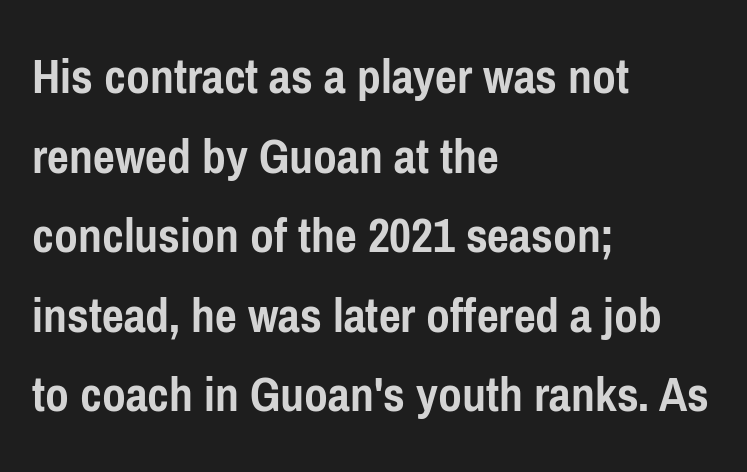
The image shows 52 px semibold, condensed sans-serif type, upright; set left-aligned, normal line spacing (1.53x), normal letter spacing, not underlined; low stroke contrast and a medium x-height.
